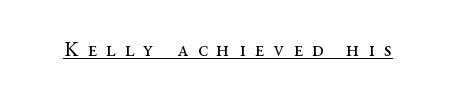
Is this a heavy cut? Hardly; it is regular or lighter. A roman cut, with each character standing at attention. In designer terms, the underline attribute is active on this setting. Characters follow at a spacing far wider than the type designer built in.
